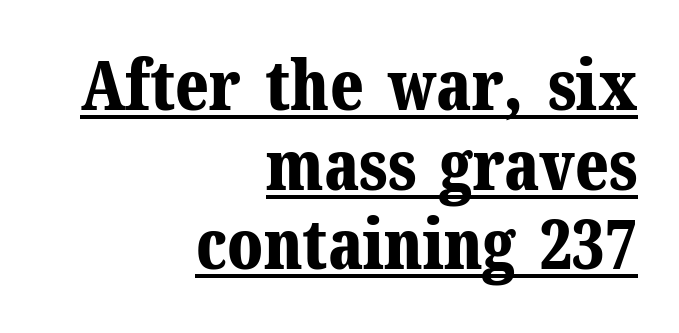
{"serif": "yes", "italic": "no", "bold": "yes", "weight": "bold", "width": "normal", "stroke_contrast": "medium", "x_height": "medium", "monospaced": "no", "underline": "yes", "align": "right", "line_spacing_ratio": 1.17, "letter_spacing": "normal", "letter_spacing_em": 0.0, "glyph_px": 68}
